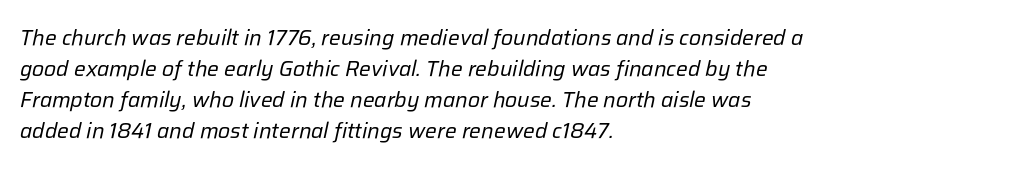
The space between consecutive lines is moderate. Heft: none added — not bold. The face used here has a pronounced slope to its letters. No extra tracking has been applied to these lines. This rendering uses left alignment, leaving the right contour irregular. The words here are not underlined.
